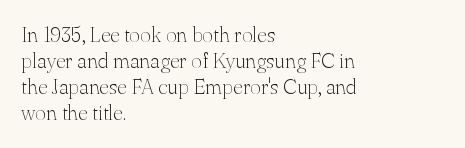
The image shows 21 px text type, upright; set left-aligned, line spacing 1.24x, normal letter spacing, not underlined.
